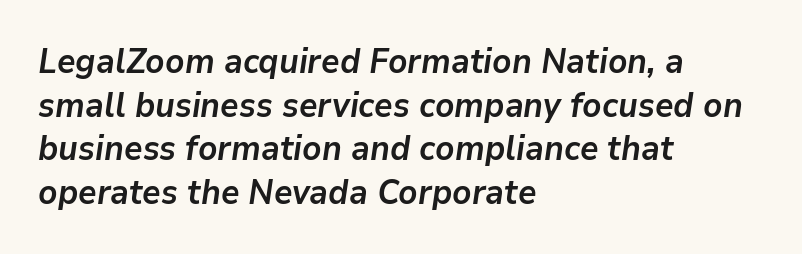
Vertical spacing — default. How are the letters spaced? Ordinarily, with no added tracking. Here the designer chose a conventional face with non-uniform glyph widths. Every row of glyphs begins at an identical x-position on the left.
